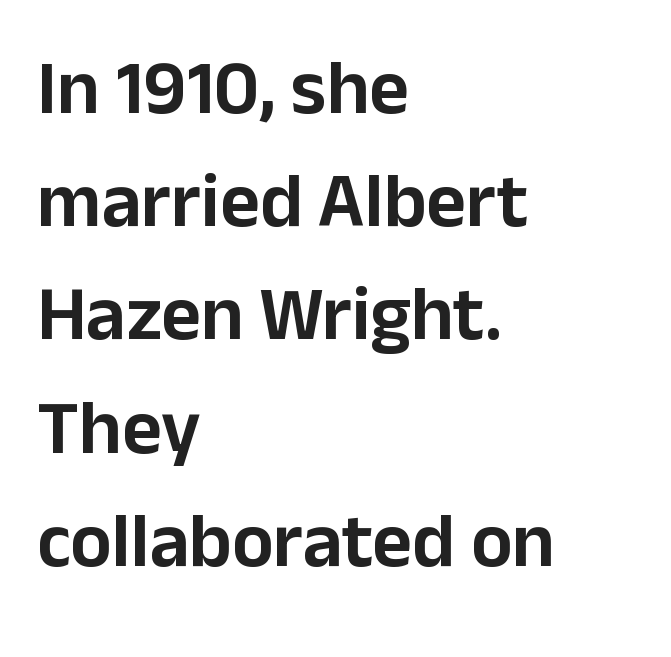
{"serif": "no", "italic": "no", "width": "normal", "stroke_contrast": "low", "x_height": "medium", "monospaced": "no", "underline": "no", "align": "left", "line_spacing": "normal", "line_spacing_ratio": 1.47, "letter_spacing": "normal", "letter_spacing_em": 0.0, "glyph_px": 77}
